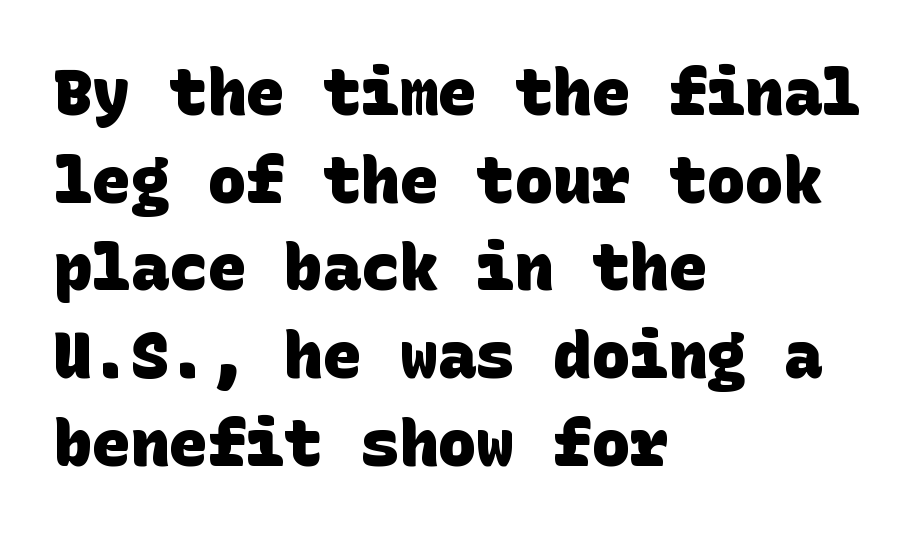
{"serif": "no", "bold": "yes", "weight": "heavy", "width": "normal", "stroke_contrast": "low", "x_height": "large", "underline": "no", "align": "left", "line_spacing": "normal", "line_spacing_ratio": 1.37, "letter_spacing": "normal", "letter_spacing_em": 0.0, "glyph_px": 64}
